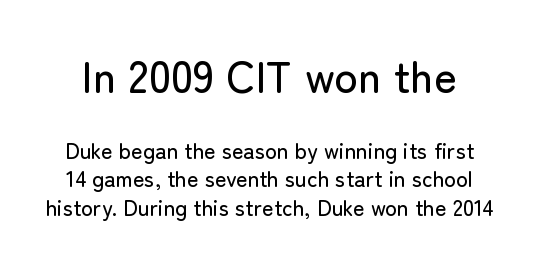
The image shows 44 px sans-serif type, upright; set normal line spacing (1.29x), normal letter spacing, not underlined; the first (top) block is 2.0x larger; low stroke contrast and a medium x-height.
